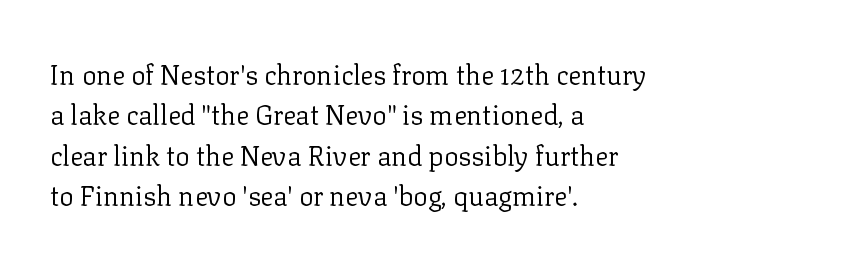
The image shows 27 px text type, upright; set left-aligned, normal line spacing (1.5x), normal letter spacing, not underlined.
